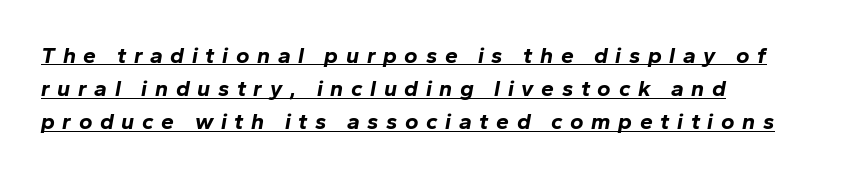
{"italic": "yes", "lean": "right", "slant_degrees": 10, "bold": "yes", "underline": "yes", "align": "left", "line_spacing": "normal", "line_spacing_ratio": 1.44, "letter_spacing": "wide", "letter_spacing_em": 0.33, "glyph_px": 23}
